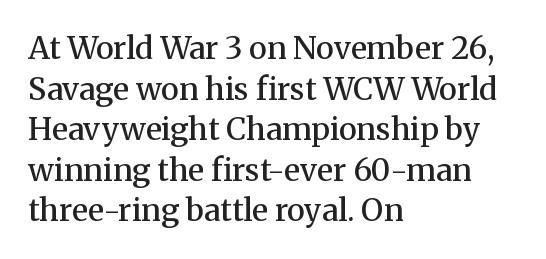
The passage shown is typeset with a serif family. Which margin do the lines hug? The left one — the right edge is uneven. A typesetter would call this proportional, since set widths differ per character. Descenders are the only things crossing below the line. Students, this is semibold: more ink than regular, less than bold.
